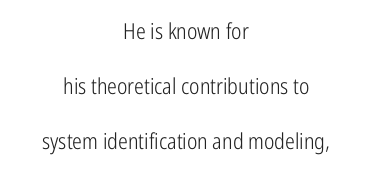
This rendering leaves character spacing at its baseline value. Descender tails drop into unmarked territory. The weight tops out at a normal text grade. Does the lettering tilt? It doesn't — this is upright. The block of text is sparse from top to bottom, with ample space between rows. These lines are centered, leaving both edges ragged.
